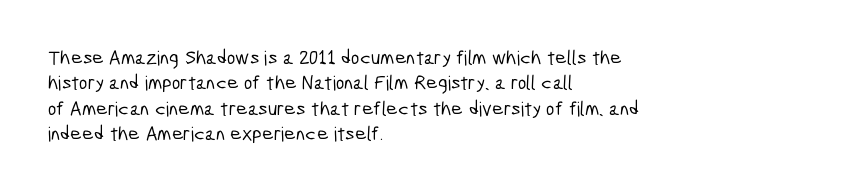
{"underline": "no", "align": "left", "line_spacing": "normal", "line_spacing_ratio": 1.27, "letter_spacing": "normal", "letter_spacing_em": 0.0, "glyph_px": 20}
